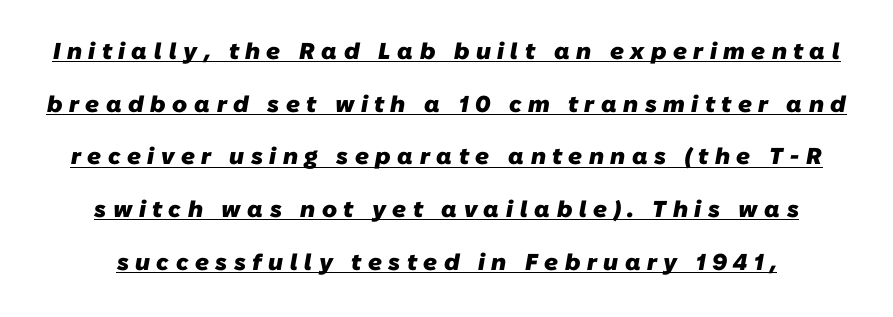
Summary of vertical rhythm: relaxed, with wide interline spacing. Short note: letters widely spaced. These characters rest on top of a visible drawn line. Typesetter's note: full bold, strokes at maximum text heaviness.
